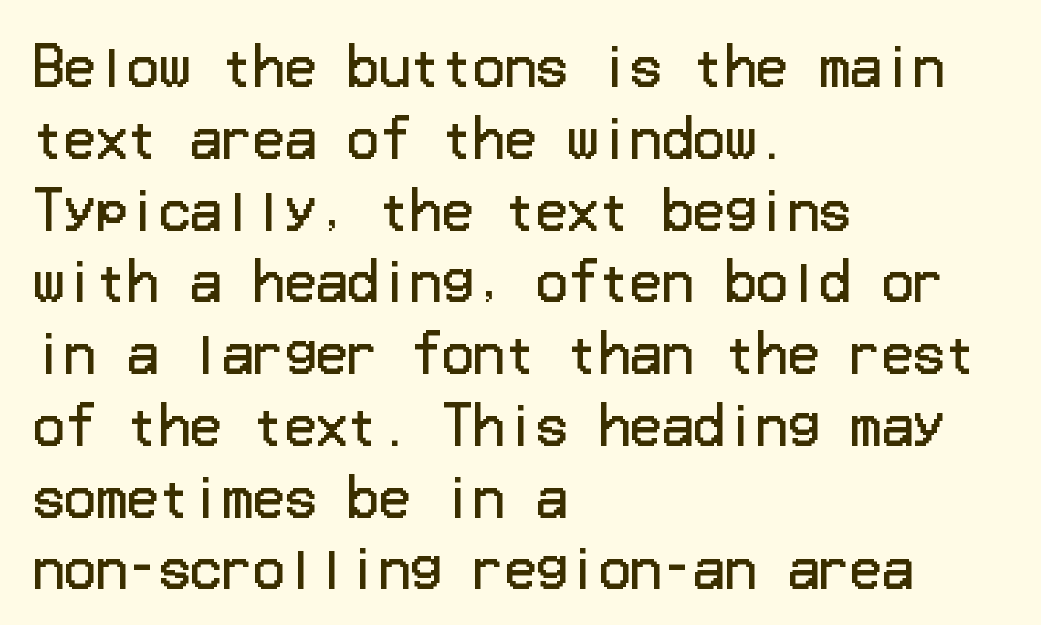
{"serif": "no", "italic": "no", "bold": "no", "weight": "regular", "width": "normal", "stroke_contrast": "low", "x_height": "medium", "underline": "no", "align": "left", "line_spacing": "normal", "line_spacing_ratio": 1.38, "letter_spacing": "normal", "letter_spacing_em": 0.0, "glyph_px": 52}
